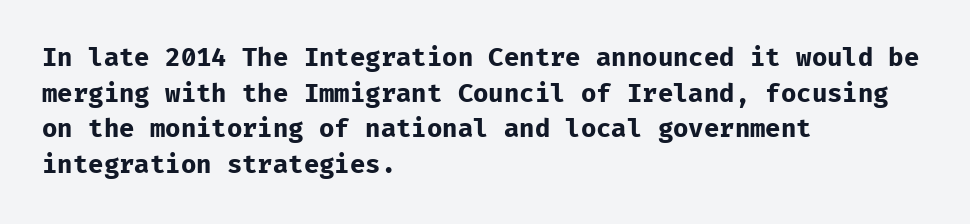
This rendering leaves character spacing at its baseline value. Any mark beneath the type? The region is blank. This is roman type, the default non-slanted kind. Pretty heavy lettering here — definitely bold. Notice how descenders clear the ascenders below comfortably — that's standard leading. All the whitespace from short lines collects on the right.
